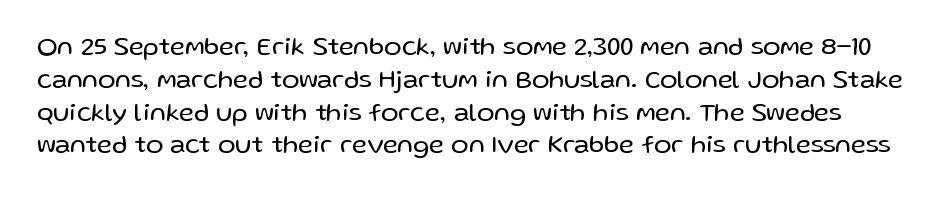
The image shows 26 px text type, upright; set normal line spacing (1.26x), normal letter spacing, not underlined.
